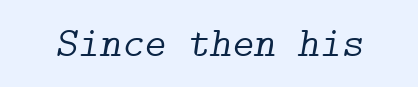
{"serif": "yes", "italic": "yes", "lean": "right", "slant_degrees": 9, "bold": "no", "weight": "light", "width": "normal", "stroke_contrast": "low", "x_height": "medium", "underline": "no", "letter_spacing": "normal", "letter_spacing_em": 0.0, "glyph_px": 42}
